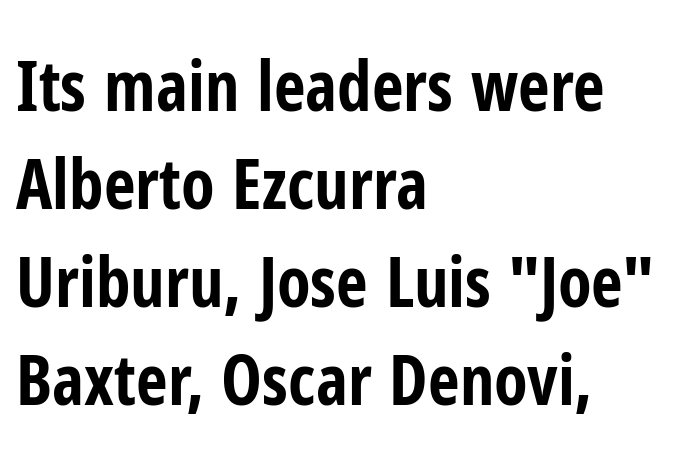
{"serif": "no", "italic": "no", "bold": "yes", "weight": "bold", "width": "condensed", "stroke_contrast": "low", "x_height": "medium", "monospaced": "no", "underline": "no", "align": "left", "line_spacing": "normal", "line_spacing_ratio": 1.42, "letter_spacing": "normal", "letter_spacing_em": 0.0, "glyph_px": 69}
